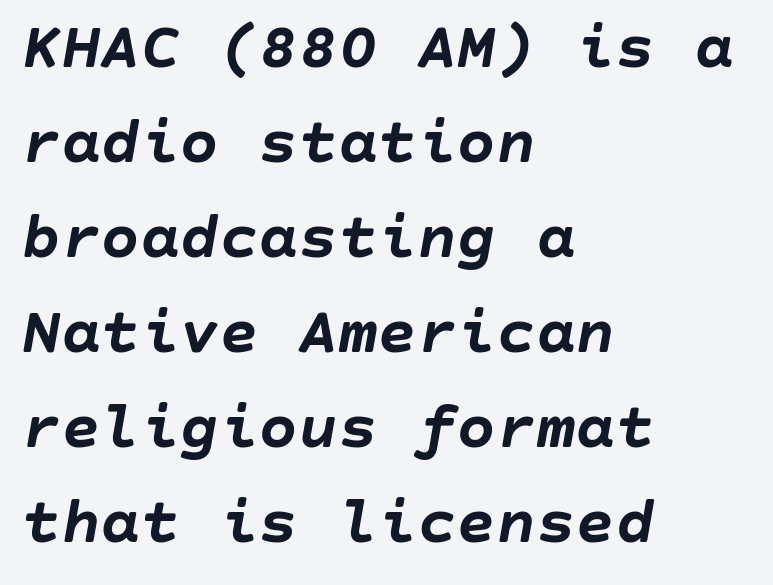
Q: Is the text bold? A: Yes.
Q: Is the text italic (slanted)? A: Yes, it leans right by about 10 degrees.
Q: Is the text underlined? A: No.
Q: How is the paragraph aligned? A: Left-aligned.
Q: Is the spacing between letters normal or unusually wide? A: Normal.
Q: Is the spacing between lines tight, normal or loose? A: Normal.
Q: Width (condensed, normal, or wide)? A: Normal.
Q: Stroke contrast? A: Low.
Q: x-height? A: Large.
